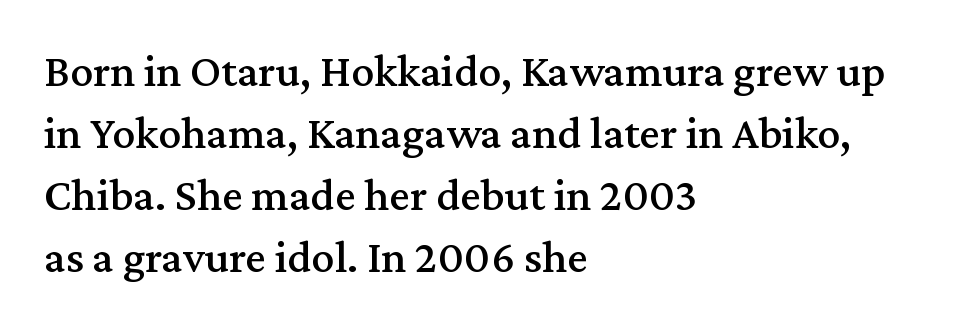
The image shows 46 px serif type, upright; set left-aligned, normal line spacing (1.35x), normal letter spacing, not underlined; medium stroke contrast and a medium x-height.
